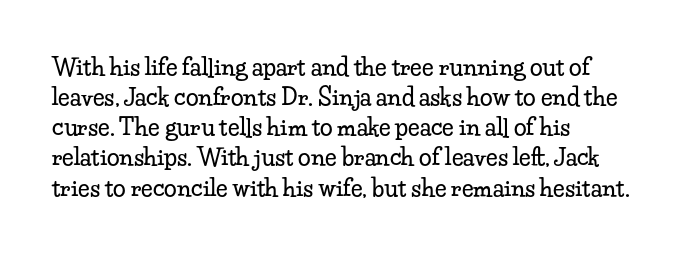
The ragged edge is on the right, which tells us the setting is flush left. What's the leading like? Ordinary, nothing unusual. Posture: straight, roman, zero tilt. The face used here is rendered with its standard letterfit. Letters rest on an invisible, unmarked baseline.
